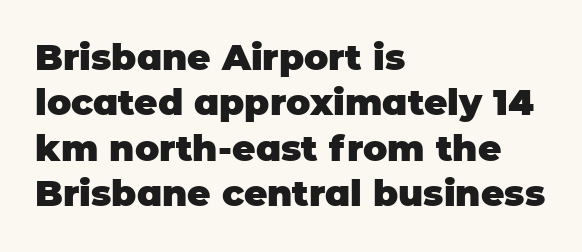
Q: Is the text bold? A: Yes.
Q: Is the text italic (slanted)? A: No, it is upright.
Q: Is the typeface a serif or a sans-serif typeface? A: Sans-serif.
Q: Is the text underlined? A: No.
Q: How is the paragraph aligned? A: Left-aligned.
Q: Is the spacing between letters normal or unusually wide? A: Normal.
Q: Is the spacing between lines tight, normal or loose? A: Normal.
Q: Width (condensed, normal, or wide)? A: Normal.
Q: Stroke contrast? A: Low.
Q: x-height? A: Large.
Q: Monospaced? A: No.
